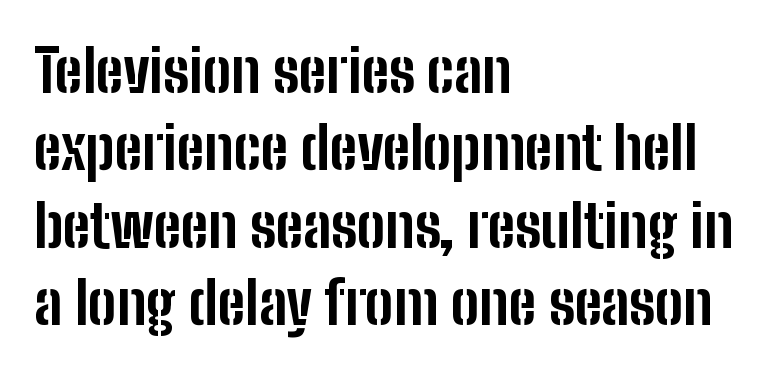
Plenty of ink on the page — the face is bold. Underline: absent. Does extra space separate the letters? No, they use regular spacing. A classic flush-left, rag-right setting is used for this passage. Character widths vary here, with narrow letters taking less room than wide ones. Notice how descenders clear the ascenders below comfortably — that's standard leading.
